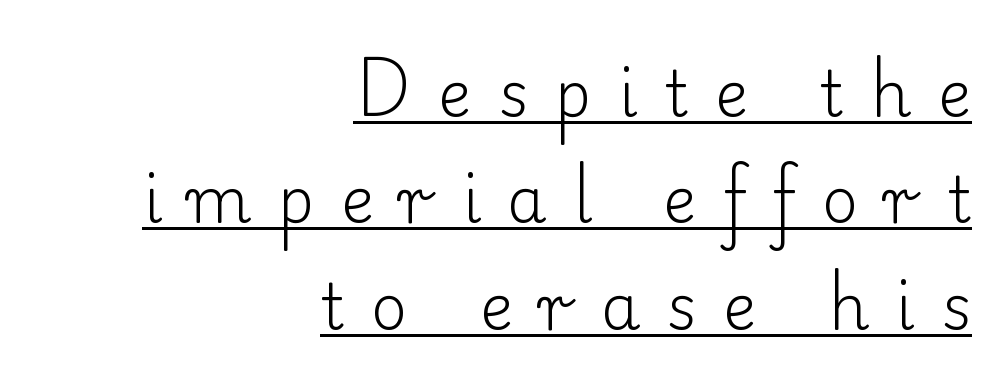
{"italic": "no", "bold": "no", "weight": "light", "width": "normal", "stroke_contrast": "low", "x_height": "small", "monospaced": "no", "underline": "yes", "align": "right", "line_spacing": "normal", "line_spacing_ratio": 1.69, "letter_spacing": "wide", "letter_spacing_em": 0.42, "glyph_px": 63}
